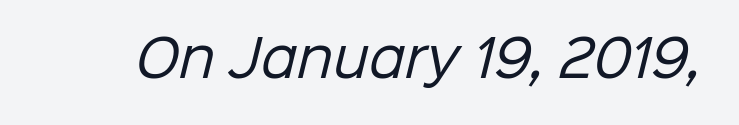
The image shows 50 px regular-weight sans-serif type; set normal letter spacing, not underlined; low stroke contrast and a medium x-height.
